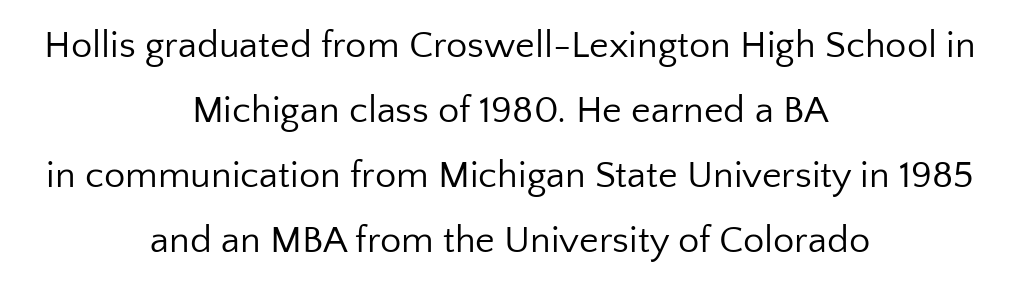
{"serif": "no", "italic": "no", "bold": "no", "weight": "regular", "width": "normal", "stroke_contrast": "low", "x_height": "medium", "monospaced": "no", "underline": "no", "align": "center", "line_spacing_ratio": 1.71, "letter_spacing": "normal", "letter_spacing_em": 0.0, "glyph_px": 38}
